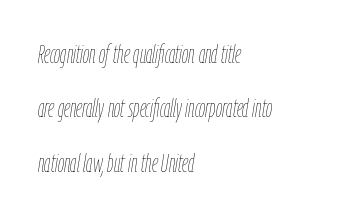
The image shows 25 px text type, italic (leaning right); set left-aligned, loose line spacing (2.18x), normal letter spacing, not underlined.
